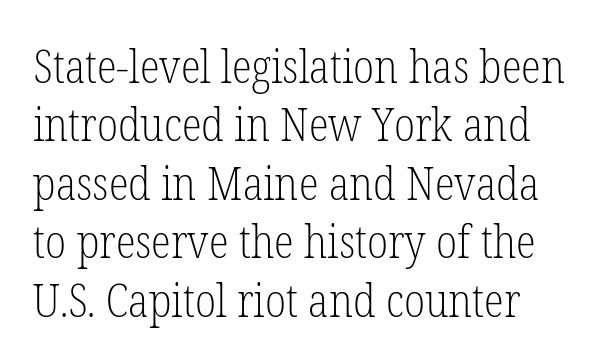
{"serif": "yes", "italic": "no", "bold": "no", "weight": "light", "width": "condensed", "stroke_contrast": "low", "x_height": "medium", "monospaced": "no", "underline": "no", "line_spacing": "normal", "line_spacing_ratio": 1.27, "letter_spacing": "normal", "letter_spacing_em": 0.0, "glyph_px": 46}
